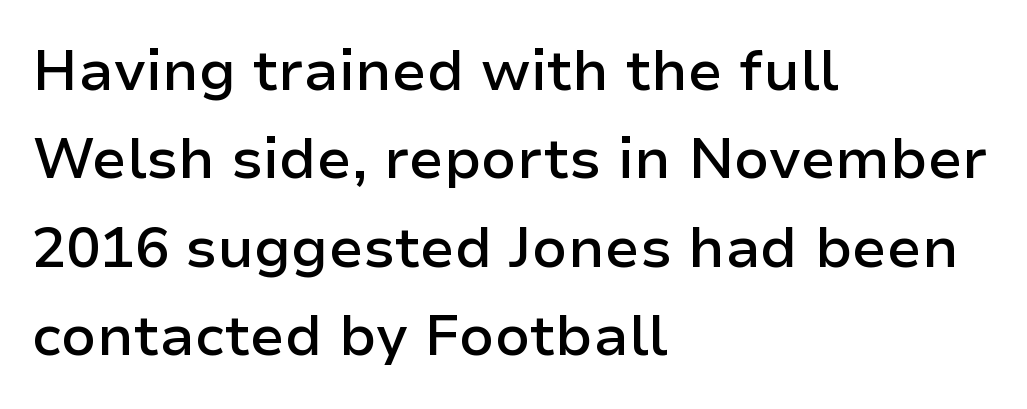
Q: Is the text bold? A: Semi-bold.
Q: Is the text italic (slanted)? A: No, it is upright.
Q: Is the typeface a serif or a sans-serif typeface? A: Sans-serif.
Q: Is the text underlined? A: No.
Q: How is the paragraph aligned? A: Left-aligned.
Q: Is the spacing between letters normal or unusually wide? A: Normal.
Q: Is the spacing between lines tight, normal or loose? A: Normal.
Q: Width (condensed, normal, or wide)? A: Normal.
Q: Stroke contrast? A: Low.
Q: x-height? A: Medium.
Q: Monospaced? A: No.
